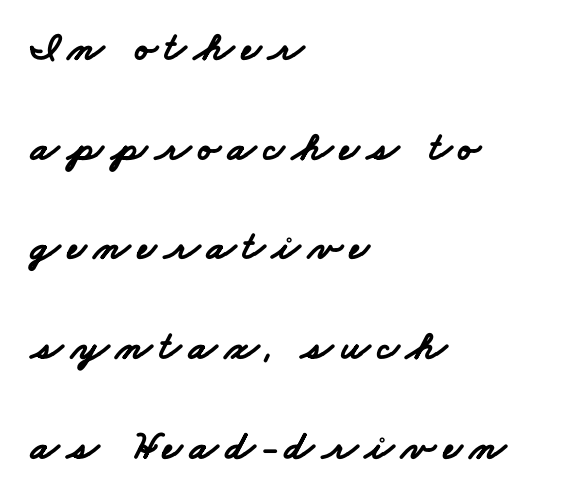
Q: Is the text bold? A: Yes.
Q: Is the typeface a serif or a sans-serif typeface? A: Sans-serif.
Q: Is the text underlined? A: No.
Q: How is the paragraph aligned? A: Left-aligned.
Q: Is the spacing between lines tight, normal or loose? A: Loose.
Q: Width (condensed, normal, or wide)? A: Wide.
Q: Stroke contrast? A: Low.
Q: x-height? A: Small.
Q: Monospaced? A: No.
